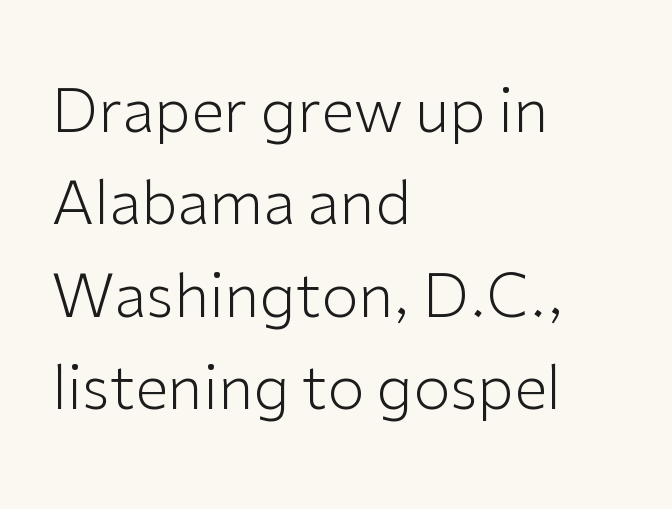
Q: Is the text bold? A: No.
Q: Is the text italic (slanted)? A: No, it is upright.
Q: Is the typeface a serif or a sans-serif typeface? A: Sans-serif.
Q: Is the text underlined? A: No.
Q: How is the paragraph aligned? A: Left-aligned.
Q: Is the spacing between letters normal or unusually wide? A: Normal.
Q: Is the spacing between lines tight, normal or loose? A: Normal.
Q: Width (condensed, normal, or wide)? A: Normal.
Q: Stroke contrast? A: Low.
Q: x-height? A: Medium.
Q: Monospaced? A: No.
